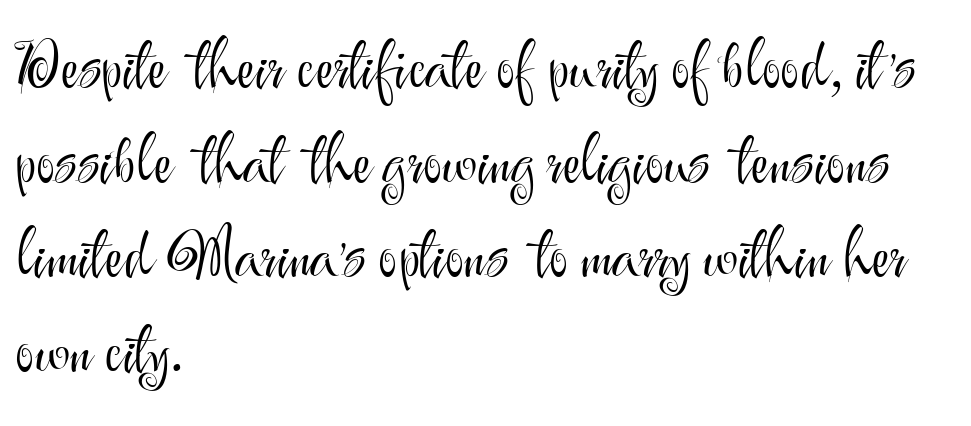
Q: Is the text bold? A: No.
Q: Is the typeface a serif or a sans-serif typeface? A: Sans-serif.
Q: Is the text underlined? A: No.
Q: How is the paragraph aligned? A: Left-aligned.
Q: Is the spacing between letters normal or unusually wide? A: Normal.
Q: Is the spacing between lines tight, normal or loose? A: Normal.
Q: Width (condensed, normal, or wide)? A: Normal.
Q: Stroke contrast? A: Medium.
Q: x-height? A: Small.
Q: Monospaced? A: No.
